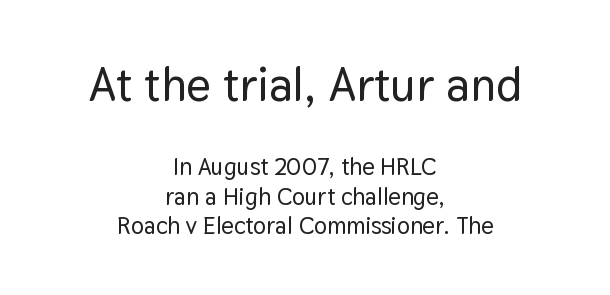
{"serif": "no", "italic": "no", "width": "normal", "stroke_contrast": "low", "x_height": "medium", "monospaced": "no", "underline": "no", "align": "center", "line_spacing_ratio": 1.24, "letter_spacing": "normal", "letter_spacing_em": 0.0, "larger_block": "first", "size_ratio": 2.0, "glyph_px": 48}
